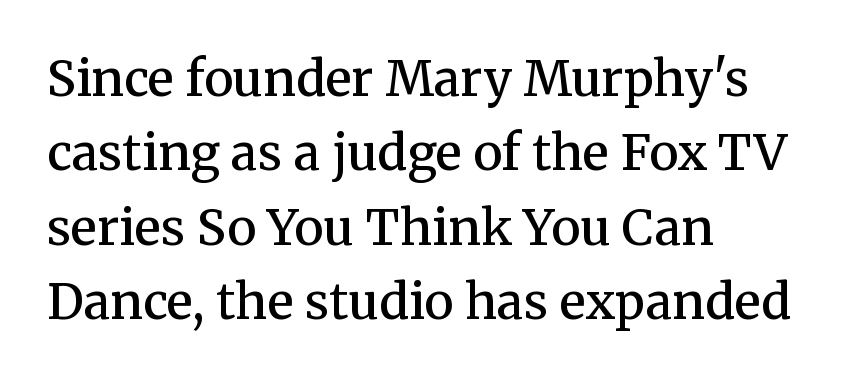
{"serif": "yes", "italic": "no", "bold": "semi", "weight": "semibold", "width": "normal", "stroke_contrast": "medium", "x_height": "medium", "monospaced": "no", "underline": "no", "align": "left", "line_spacing": "normal", "line_spacing_ratio": 1.52, "letter_spacing": "normal", "letter_spacing_em": 0.0, "glyph_px": 49}
